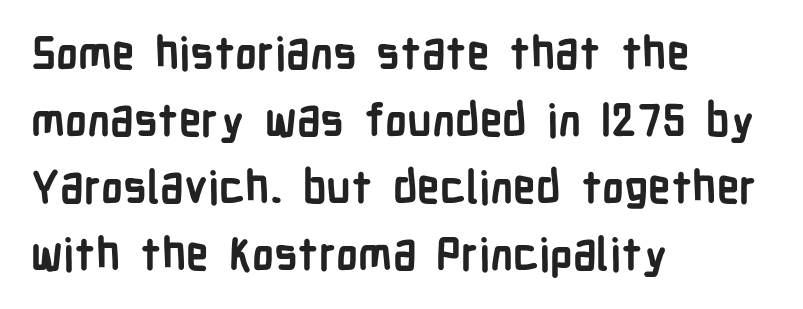
The image shows 45 px semibold, condensed sans-serif type, upright; set left-aligned, normal line spacing (1.49x), normal letter spacing, not underlined; low stroke contrast and a medium x-height.
